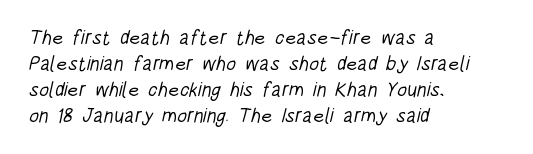
Q: Is the text bold? A: No.
Q: Is the text underlined? A: No.
Q: How is the paragraph aligned? A: Left-aligned.
Q: Is the spacing between letters normal or unusually wide? A: Normal.
Q: Is the spacing between lines tight, normal or loose? A: Normal.
